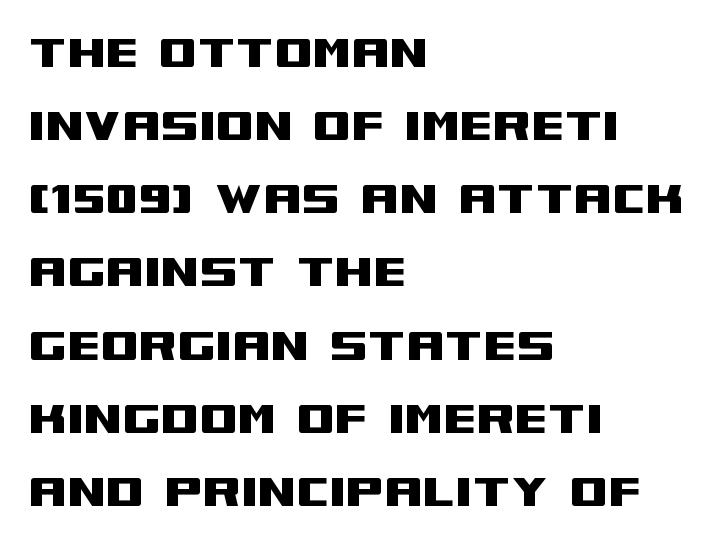
The image shows 55 px wide sans-serif type, upright; set left-aligned, normal line spacing (1.33x), normal letter spacing, not underlined; medium stroke contrast and a large x-height.
